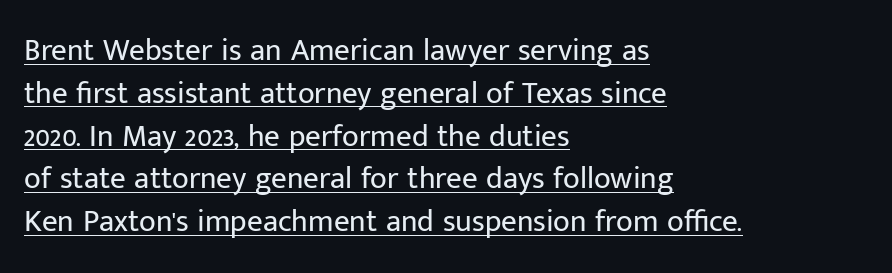
Underline: present. In CSS terms this would be text-align: left. Each letter keeps its own natural width here, so spacing adapts to shape. These lines are composed in type without serifs. Tall strokes in this sample are plumb rather than angled.
